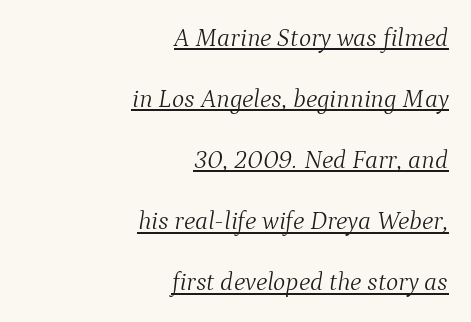
Does the lettering tilt? It does — this is italic. The face used here appears with an underline applied. The vertical gap from one line to the next is large. In terms of letterspacing, this is plain default setting.
